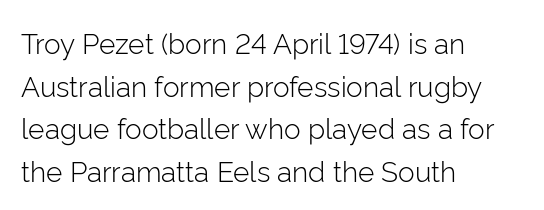
Q: Is the text bold? A: No.
Q: Is the text italic (slanted)? A: No, it is upright.
Q: Is the typeface a serif or a sans-serif typeface? A: Sans-serif.
Q: Is the text underlined? A: No.
Q: How is the paragraph aligned? A: Left-aligned.
Q: Is the spacing between letters normal or unusually wide? A: Normal.
Q: Is the spacing between lines tight, normal or loose? A: Normal.
Q: Width (condensed, normal, or wide)? A: Normal.
Q: Stroke contrast? A: Low.
Q: x-height? A: Medium.
Q: Monospaced? A: No.
